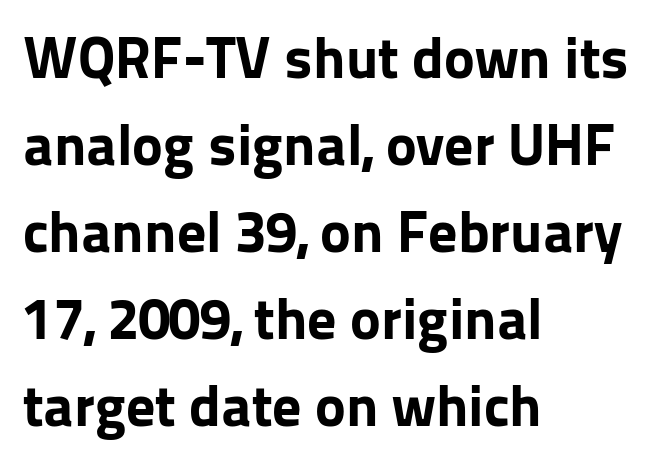
Nothing sits at the stroke ends, so this counts as sans-serif. Leftover space on each line is placed entirely after the last word. In terms of leading, this rendering sits right in the middle. Short note: letters normally spaced. A typesetter would call this proportional, since set widths differ per character.
